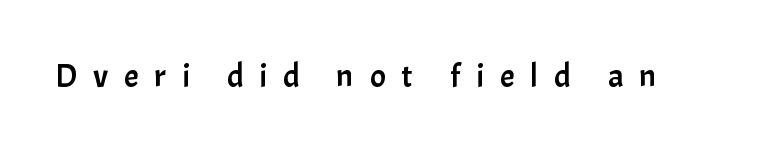
Glyph-to-glyph distance is far greater than everyday printed text. Think of a printed novel: that variable character pitch is what you see here. Ascenders rise straight up at ninety degrees. Glance below the letters and you will spot only blank space. A typesetter would label this face a sans.
